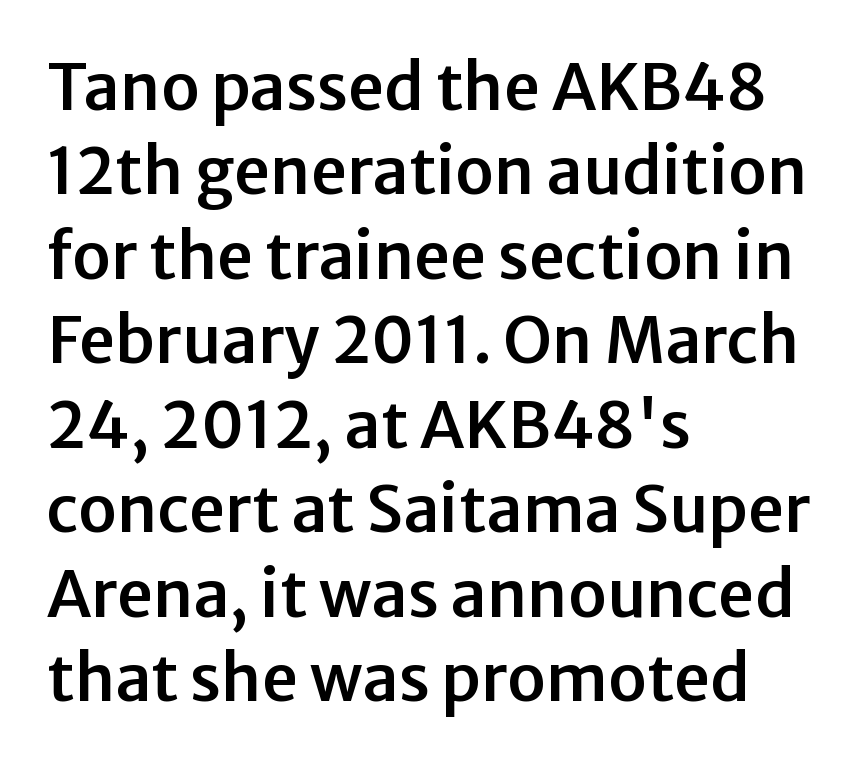
{"serif": "no", "italic": "no", "width": "normal", "stroke_contrast": "low", "x_height": "medium", "monospaced": "no", "underline": "no", "align": "left", "line_spacing": "normal", "line_spacing_ratio": 1.32, "letter_spacing": "normal", "letter_spacing_em": 0.0, "glyph_px": 64}
